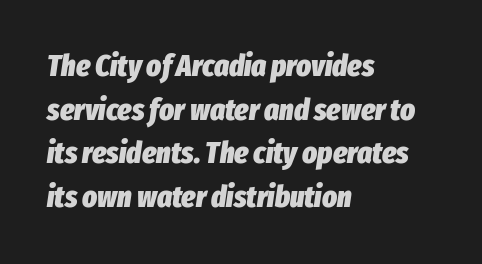
{"italic": "yes", "lean": "right", "slant_degrees": 8, "bold": "yes", "weight": "heavy", "width": "condensed", "stroke_contrast": "low", "x_height": "medium", "monospaced": "no", "underline": "no", "align": "left", "line_spacing": "normal", "line_spacing_ratio": 1.41, "letter_spacing": "normal", "letter_spacing_em": 0.0, "glyph_px": 31}
